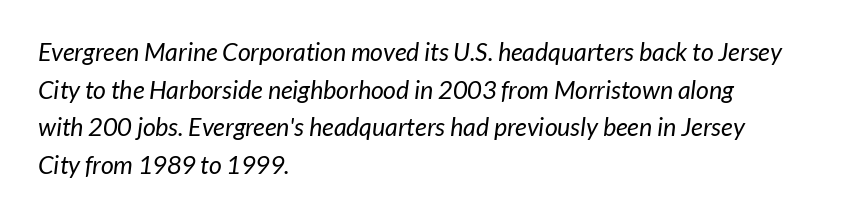
Q: Is the text bold? A: No.
Q: Is the text underlined? A: No.
Q: How is the paragraph aligned? A: Left-aligned.
Q: Is the spacing between letters normal or unusually wide? A: Normal.
Q: Is the spacing between lines tight, normal or loose? A: Normal.
